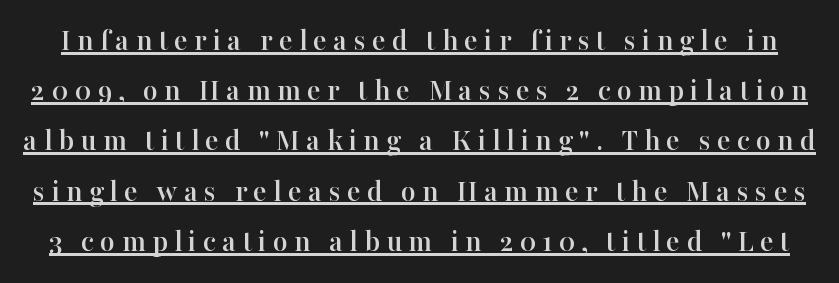
The image shows 32 px serif type, upright; set normal line spacing (1.57x), underlined; high stroke contrast and a medium x-height.
